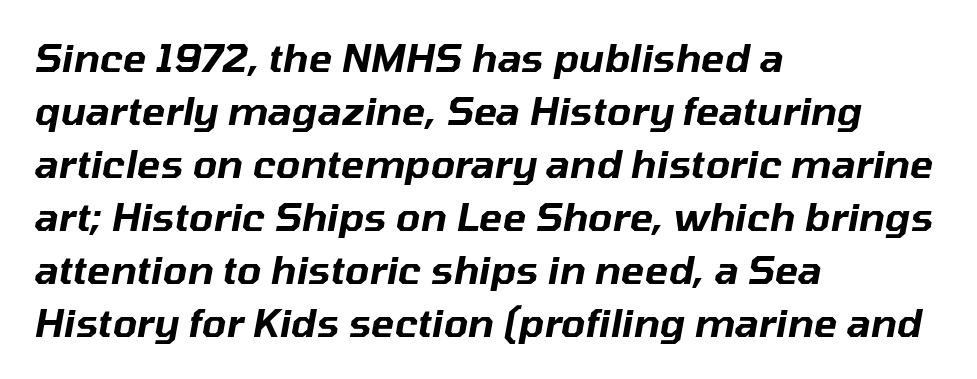
The image shows 39 px text type, italic (leaning right); set left-aligned, normal line spacing (1.36x), normal letter spacing, not underlined; low stroke contrast and a medium x-height.
